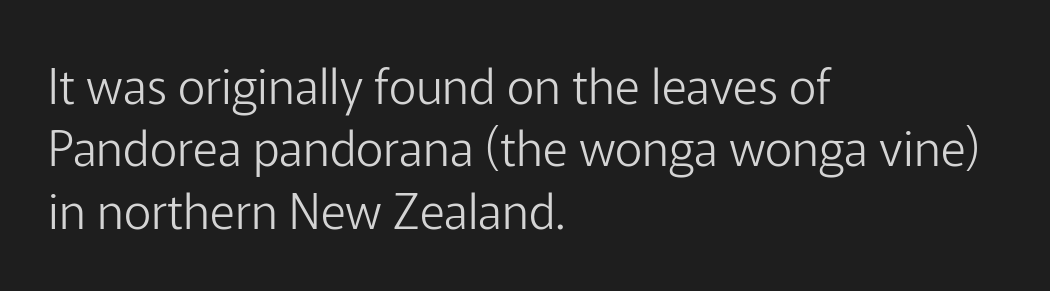
{"serif": "no", "italic": "no", "bold": "no", "weight": "light", "width": "normal", "stroke_contrast": "low", "x_height": "medium", "monospaced": "no", "underline": "no", "align": "left", "line_spacing": "normal", "line_spacing_ratio": 1.3, "letter_spacing": "normal", "letter_spacing_em": 0.0, "glyph_px": 48}
